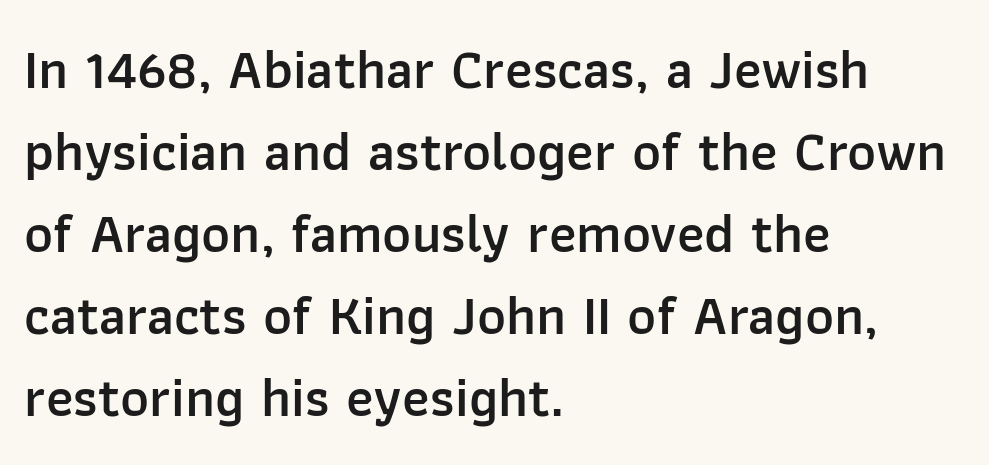
A typesetter would call this leading conventional body-copy spacing. As a designer I'd log this as weight 600, semibold. A typesetter would call this zero additional tracking. Where is the straight margin? On the left. Posture: vertical.
